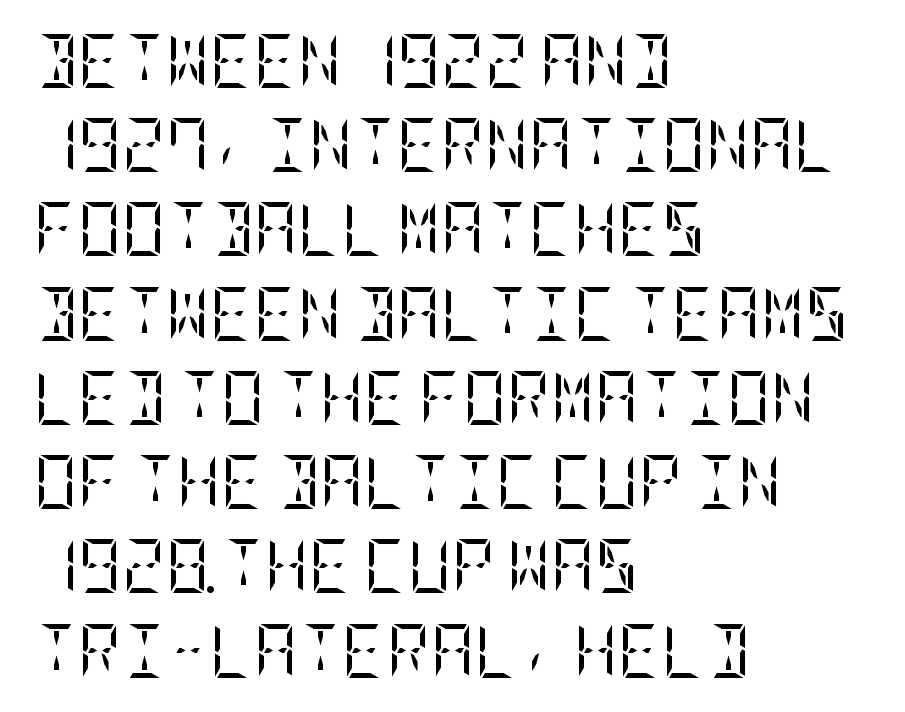
The image shows 54 px regular-weight, condensed serif type, upright; set left-aligned, normal line spacing (1.56x), normal letter spacing, not underlined; low stroke contrast and a large x-height.
